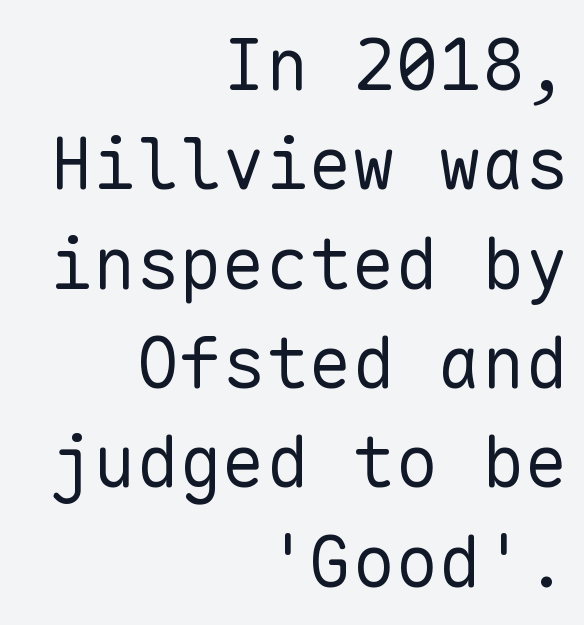
Underline: absent. Every character here occupies the same horizontal width, giving the sample a typewriter-like rhythm. Short and long lines alike share a common ending point at right. A typesetter would call this zero additional tracking. The designer left line spacing at the default. Unbolded letterforms with no extra heft.
